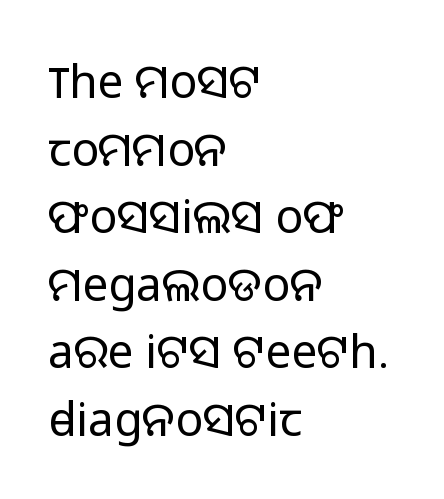
{"serif": "no", "italic": "no", "bold": "no", "weight": "light", "width": "normal", "stroke_contrast": "low", "x_height": "medium", "monospaced": "no", "underline": "no", "align": "left", "line_spacing": "normal", "line_spacing_ratio": 1.47, "letter_spacing": "normal", "letter_spacing_em": 0.0, "glyph_px": 46}
